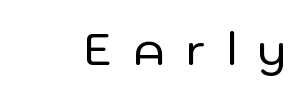
Q: Is the text italic (slanted)? A: No, it is upright.
Q: Is the typeface a serif or a sans-serif typeface? A: Sans-serif.
Q: Is the text underlined? A: No.
Q: Is the spacing between letters normal or unusually wide? A: Unusually wide.
Q: Width (condensed, normal, or wide)? A: Normal.
Q: Stroke contrast? A: Low.
Q: x-height? A: Medium.
Q: Monospaced? A: No.
